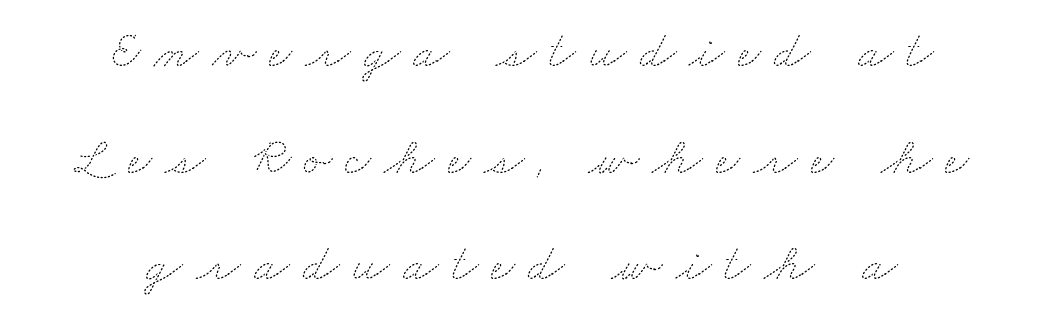
Q: Is the text bold? A: No.
Q: Is the text underlined? A: No.
Q: How is the paragraph aligned? A: Centered.
Q: Is the spacing between letters normal or unusually wide? A: Unusually wide.
Q: Is the spacing between lines tight, normal or loose? A: Loose.
Q: Width (condensed, normal, or wide)? A: Wide.
Q: Stroke contrast? A: Medium.
Q: x-height? A: Small.
Q: Monospaced? A: No.
